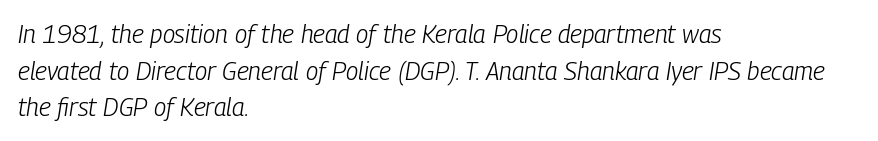
Q: Is the text bold? A: No.
Q: Is the text italic (slanted)? A: Yes, it leans right by about 9 degrees.
Q: Is the text underlined? A: No.
Q: How is the paragraph aligned? A: Left-aligned.
Q: Is the spacing between letters normal or unusually wide? A: Normal.
Q: Is the spacing between lines tight, normal or loose? A: Normal.
